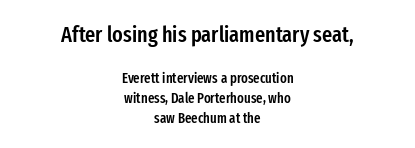
The image shows 22 px text type, upright; set centered, normal line spacing (1.4x), normal letter spacing, not underlined; the first (top) block is 1.57x larger.
